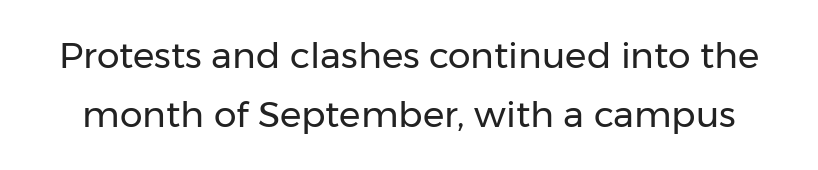
{"serif": "no", "italic": "no", "bold": "no", "weight": "regular", "width": "normal", "stroke_contrast": "low", "x_height": "medium", "monospaced": "no", "underline": "no", "line_spacing": "normal", "line_spacing_ratio": 1.63, "letter_spacing": "normal", "letter_spacing_em": 0.0, "glyph_px": 36}
